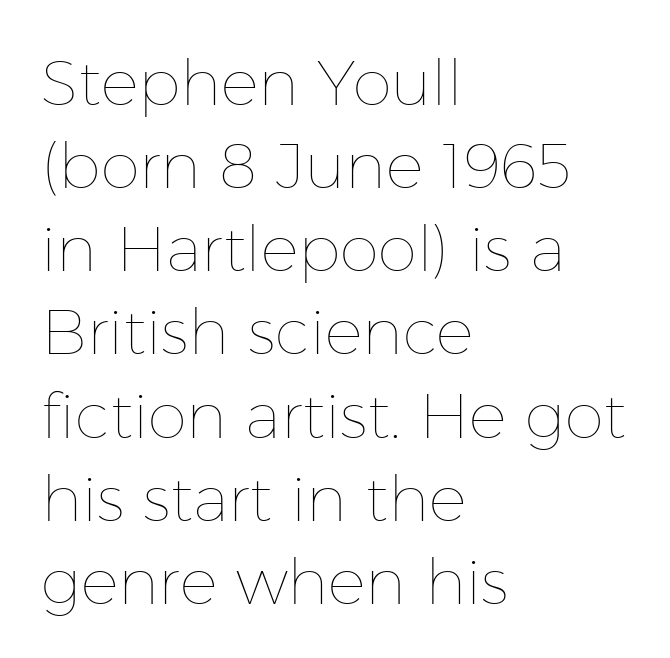
Quick note: interline space is typical. Each letter keeps its own natural width here, so spacing adapts to shape. Every row of glyphs begins at an identical x-position on the left. Glyph-to-glyph distance matches everyday printed text. The font sits on the lighter half of the weight spectrum, regular included. The gap between lines stays unmarked.
